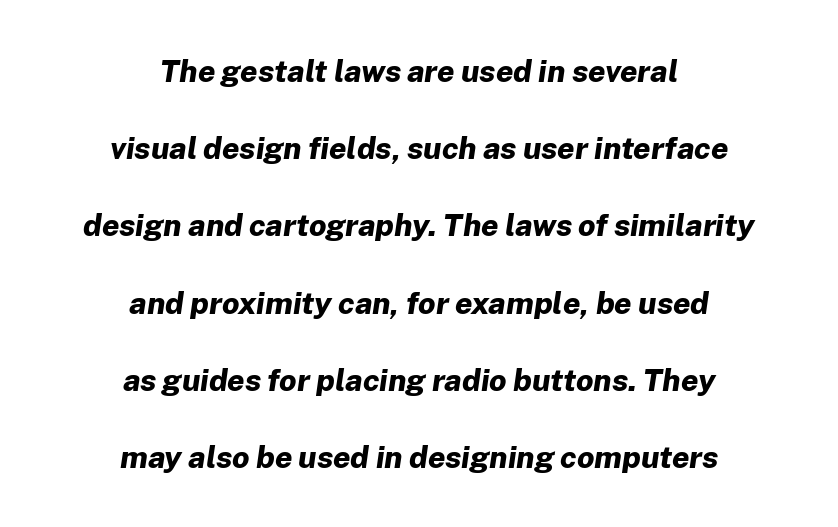
{"italic": "yes", "lean": "right", "slant_degrees": 8, "bold": "yes", "weight": "bold", "width": "normal", "stroke_contrast": "low", "x_height": "medium", "monospaced": "no", "underline": "no", "align": "center", "line_spacing": "loose", "line_spacing_ratio": 2.49, "letter_spacing": "normal", "letter_spacing_em": 0.0, "glyph_px": 31}
